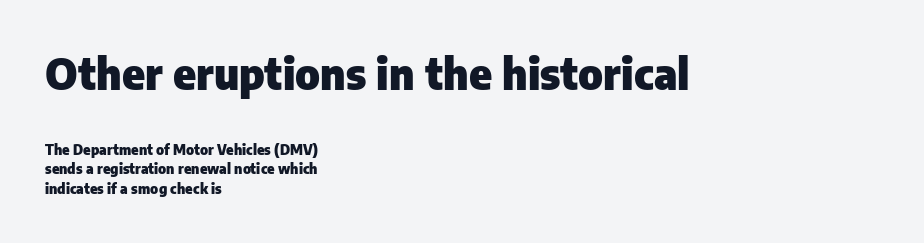
{"serif": "no", "italic": "no", "bold": "yes", "weight": "heavy", "width": "normal", "stroke_contrast": "low", "x_height": "medium", "monospaced": "no", "underline": "no", "align": "left", "line_spacing": "normal", "line_spacing_ratio": 1.4, "letter_spacing": "normal", "letter_spacing_em": 0.0, "larger_block": "first", "size_ratio": 3.07, "glyph_px": 43}
